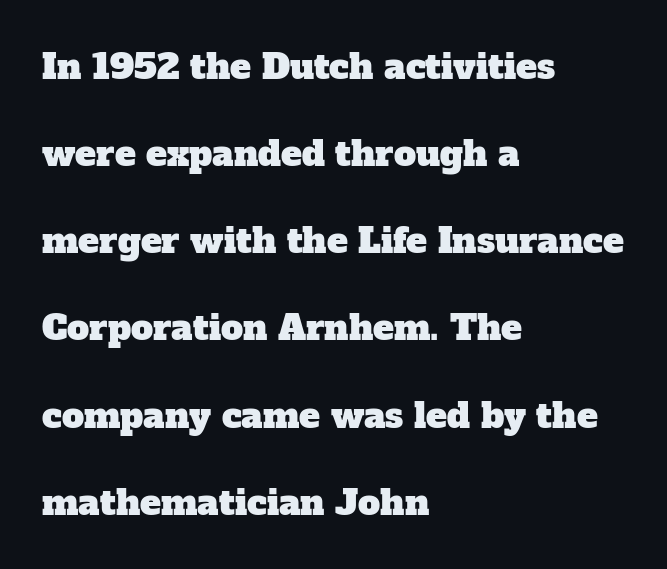
The image shows 35 px serif type; set left-aligned, loose line spacing (2.49x), normal letter spacing, not underlined; low stroke contrast and a medium x-height.
